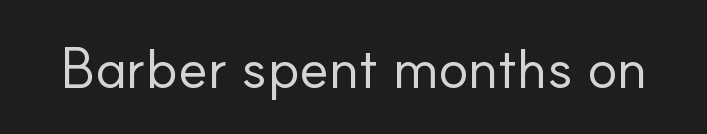
The image shows 57 px regular-weight sans-serif type, upright; set normal letter spacing, not underlined; low stroke contrast and a small x-height.
